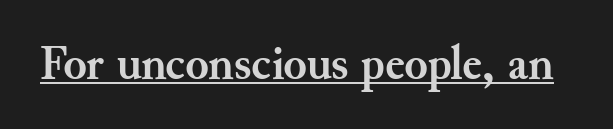
Q: Is the text bold? A: Yes.
Q: Is the text italic (slanted)? A: No, it is upright.
Q: Is the typeface a serif or a sans-serif typeface? A: Serif.
Q: Is the text underlined? A: Yes.
Q: Is the spacing between letters normal or unusually wide? A: Normal.
Q: Width (condensed, normal, or wide)? A: Normal.
Q: Stroke contrast? A: Medium.
Q: x-height? A: Small.
Q: Monospaced? A: No.
